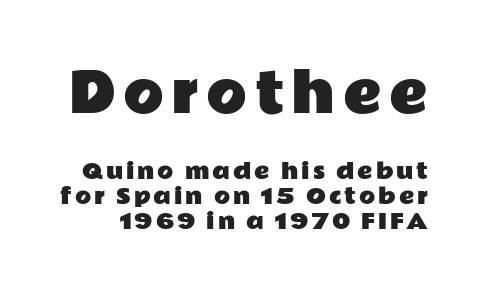
The image shows 53 px wide sans-serif type, upright; set line spacing 1.19x, not underlined; the first (top) block is 2.52x larger; low stroke contrast and a medium x-height.
